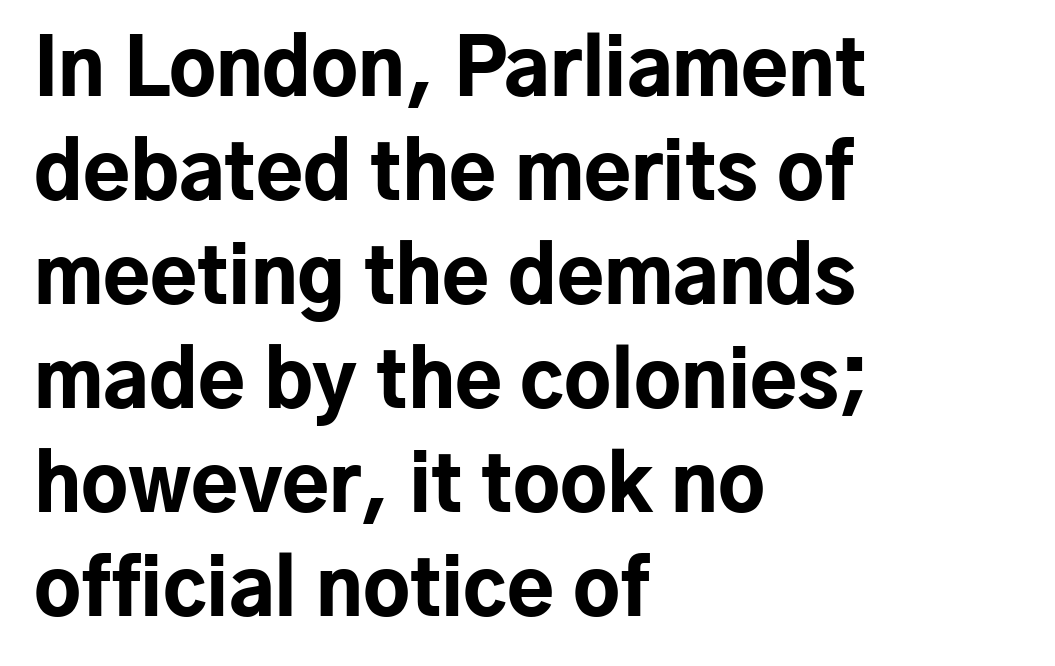
{"serif": "no", "italic": "no", "bold": "yes", "weight": "bold", "width": "normal", "stroke_contrast": "low", "x_height": "medium", "monospaced": "no", "underline": "no", "align": "left", "line_spacing": "normal", "line_spacing_ratio": 1.35, "letter_spacing": "normal", "letter_spacing_em": 0.0, "glyph_px": 77}
